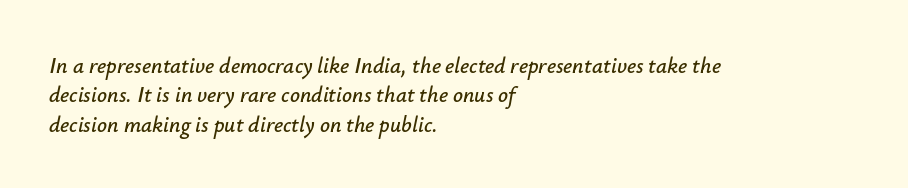
The image shows 22 px text type, italic (leaning right); set left-aligned, normal line spacing (1.33x), normal letter spacing, not underlined.
